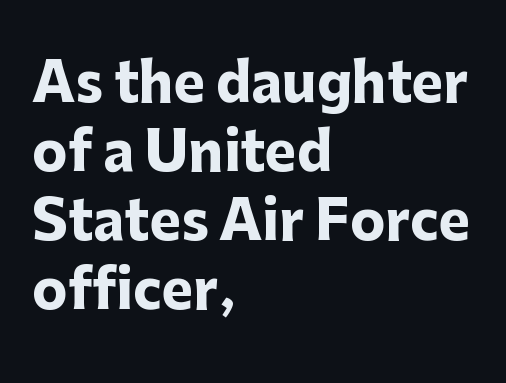
Q: Is the text bold? A: Yes.
Q: Is the text italic (slanted)? A: No, it is upright.
Q: Is the typeface a serif or a sans-serif typeface? A: Sans-serif.
Q: Is the text underlined? A: No.
Q: How is the paragraph aligned? A: Left-aligned.
Q: Is the spacing between letters normal or unusually wide? A: Normal.
Q: Is the spacing between lines tight, normal or loose? A: Normal.
Q: Width (condensed, normal, or wide)? A: Normal.
Q: Stroke contrast? A: Low.
Q: x-height? A: Medium.
Q: Monospaced? A: No.
